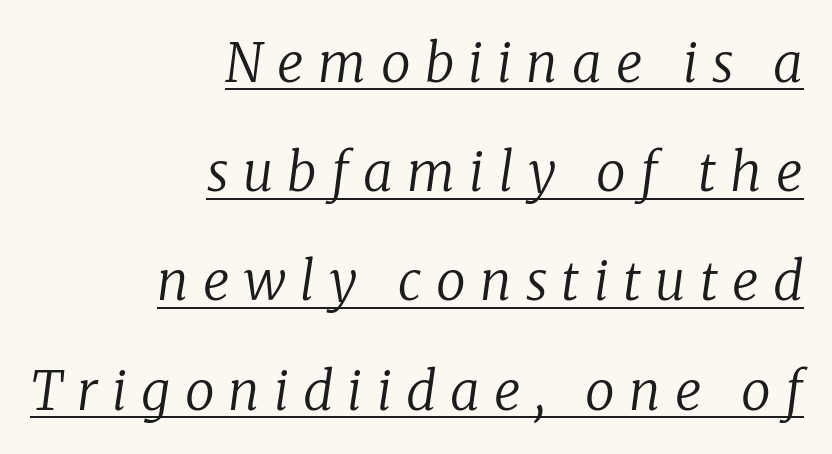
{"serif": "yes", "italic": "yes", "lean": "right", "slant_degrees": 8, "bold": "no", "weight": "regular", "width": "normal", "stroke_contrast": "low", "x_height": "medium", "monospaced": "no", "underline": "yes", "align": "right", "line_spacing": "loose", "line_spacing_ratio": 2.06, "letter_spacing": "wide", "letter_spacing_em": 0.27, "glyph_px": 53}
